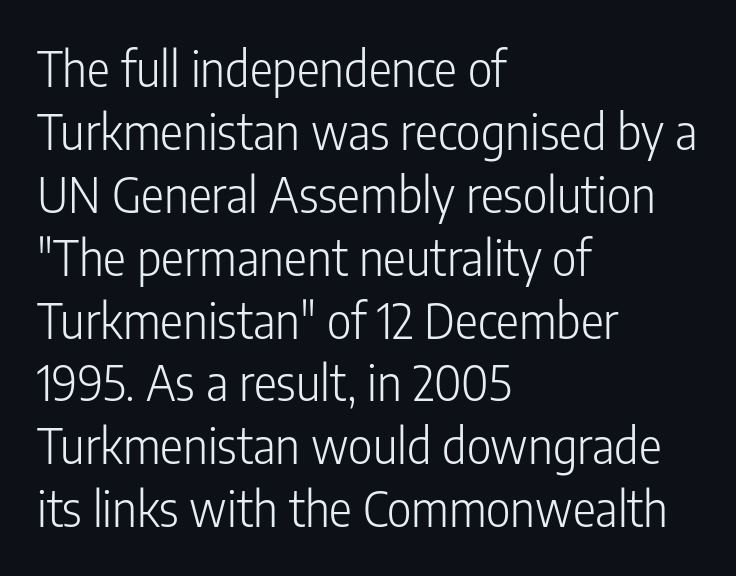
The image shows 48 px light, condensed sans-serif type, upright; set left-aligned, normal line spacing (1.31x), normal letter spacing, not underlined; low stroke contrast and a medium x-height.
